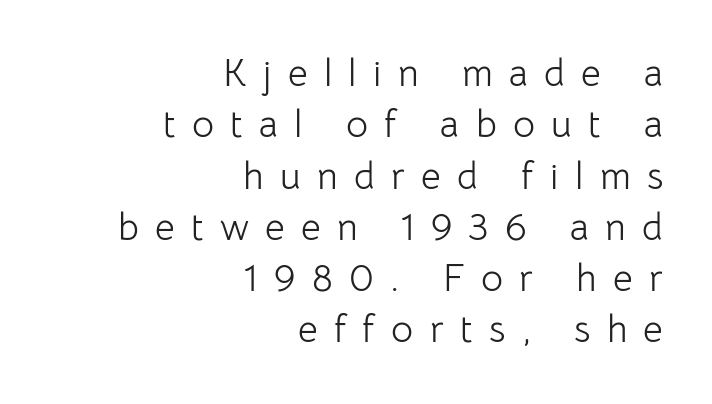
The characters are drawn with everyday or finer stroke widths. The axis of the letterforms is exactly vertical. Compared with typical paragraphs, the rows here are spaced about the same. Check where the strokes stop: nothing finishes them off — pure sans.
